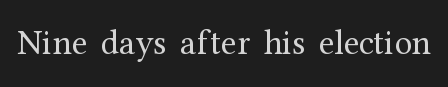
{"serif": "yes", "italic": "no", "bold": "no", "weight": "regular", "width": "normal", "stroke_contrast": "medium", "x_height": "medium", "monospaced": "no", "underline": "no", "letter_spacing": "normal", "letter_spacing_em": 0.0, "glyph_px": 35}
